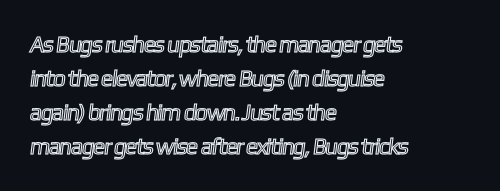
Q: Is the text underlined? A: No.
Q: How is the paragraph aligned? A: Left-aligned.
Q: Is the spacing between letters normal or unusually wide? A: Normal.
Q: Is the spacing between lines tight, normal or loose? A: Normal.
